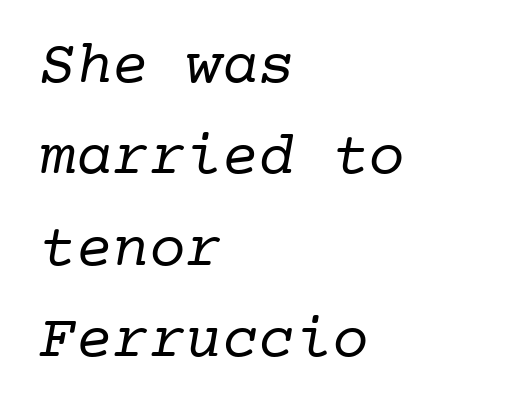
Do the characters align in a grid? Yes, the font is monospaced. Heft: none added — not bold. The face used here is seriffed, in the tradition of book romans. Students, note that the glyphs here touch the page at normal intervals.
